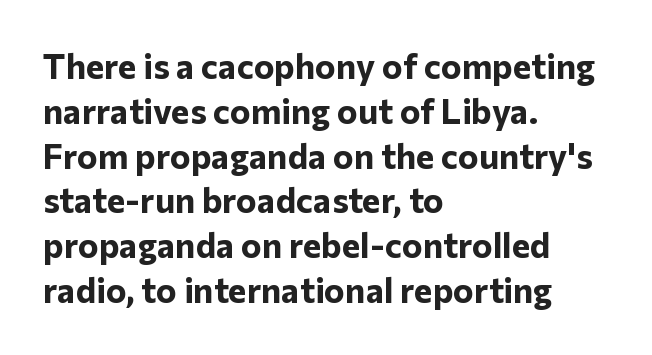
The image shows 35 px bold sans-serif type, upright; set left-aligned, normal line spacing (1.28x), normal letter spacing, not underlined; low stroke contrast and a medium x-height.
